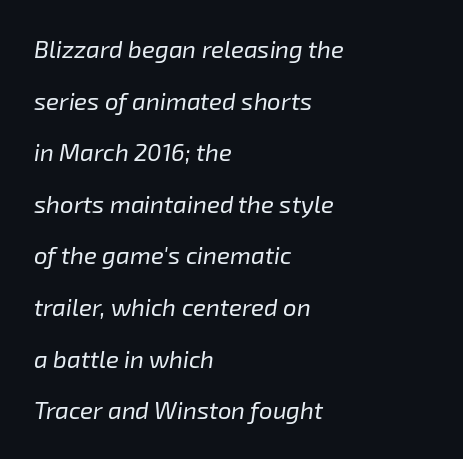
{"italic": "yes", "lean": "right", "slant_degrees": 8, "bold": "no", "underline": "no", "align": "left", "line_spacing": "loose", "line_spacing_ratio": 2.15, "letter_spacing": "normal", "letter_spacing_em": 0.0, "glyph_px": 24}
